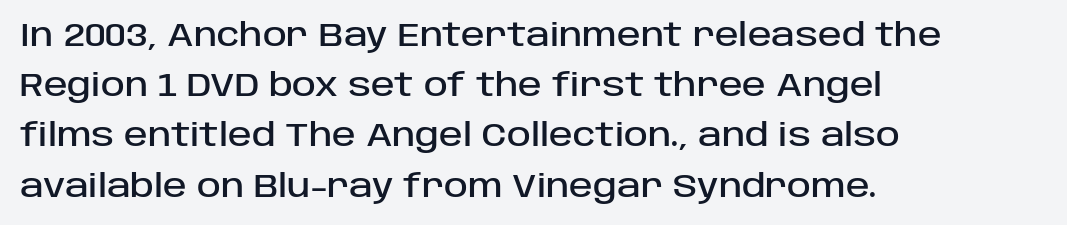
{"serif": "no", "italic": "no", "width": "normal", "stroke_contrast": "low", "x_height": "large", "monospaced": "no", "underline": "no", "align": "left", "line_spacing": "normal", "line_spacing_ratio": 1.57, "letter_spacing": "normal", "letter_spacing_em": 0.0, "glyph_px": 32}
